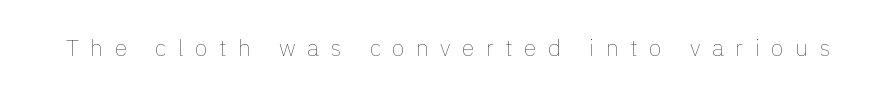
The axis of the letterforms is exactly vertical. Each row of text sits above clean, open space. How are the letters spaced? Widely, with obvious added tracking. Compared with a typical body face, this is equally light or lighter still.
